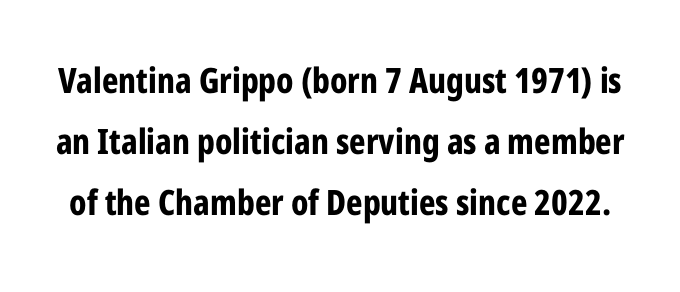
Q: Is the text bold? A: Yes.
Q: Is the text italic (slanted)? A: No, it is upright.
Q: Is the typeface a serif or a sans-serif typeface? A: Sans-serif.
Q: Is the text underlined? A: No.
Q: Is the spacing between letters normal or unusually wide? A: Normal.
Q: Width (condensed, normal, or wide)? A: Condensed.
Q: Stroke contrast? A: Low.
Q: x-height? A: Medium.
Q: Monospaced? A: No.
